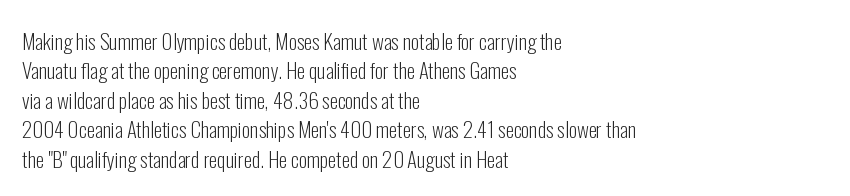
A clean baseline with only descenders dipping below it. If you drew a line through each stem, it would be perfectly vertical. Honestly, the row spacing looks completely unremarkable. Is this a heavy cut? Hardly; it is regular or lighter.
